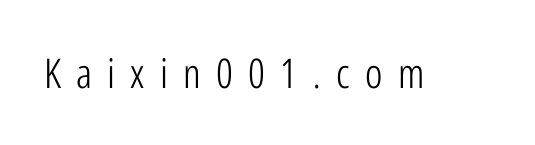
Q: Is the text bold? A: No.
Q: Is the text italic (slanted)? A: No, it is upright.
Q: Is the typeface a serif or a sans-serif typeface? A: Sans-serif.
Q: Is the text underlined? A: No.
Q: Is the spacing between letters normal or unusually wide? A: Unusually wide.
Q: Width (condensed, normal, or wide)? A: Condensed.
Q: Stroke contrast? A: Low.
Q: x-height? A: Medium.
Q: Monospaced? A: No.
